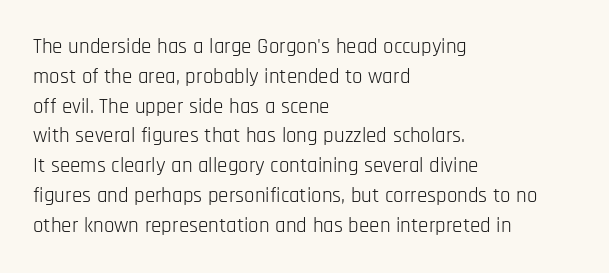
Q: Is the text bold? A: No.
Q: Is the text italic (slanted)? A: No, it is upright.
Q: Is the text underlined? A: No.
Q: How is the paragraph aligned? A: Left-aligned.
Q: Is the spacing between letters normal or unusually wide? A: Normal.
Q: Is the spacing between lines tight, normal or loose? A: Normal.
